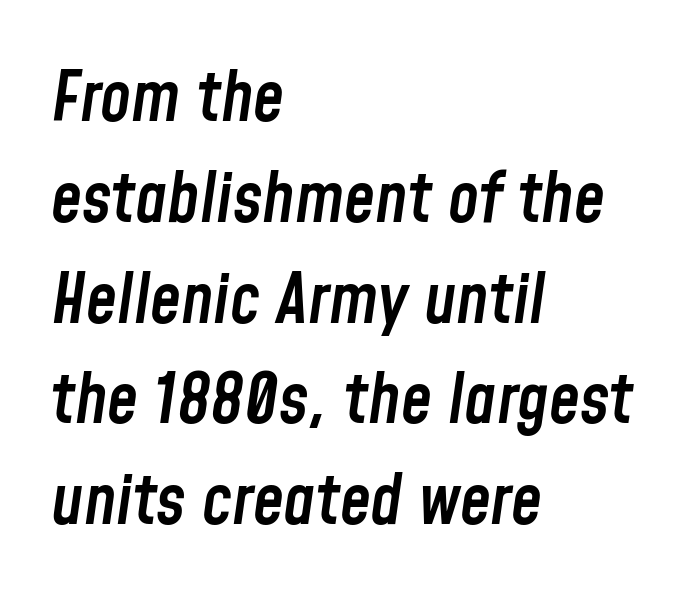
Q: Is the text bold? A: Semi-bold.
Q: Is the text italic (slanted)? A: Yes, it leans right by about 8 degrees.
Q: Is the text underlined? A: No.
Q: How is the paragraph aligned? A: Left-aligned.
Q: Is the spacing between letters normal or unusually wide? A: Normal.
Q: Is the spacing between lines tight, normal or loose? A: Normal.
Q: Width (condensed, normal, or wide)? A: Condensed.
Q: Stroke contrast? A: Low.
Q: x-height? A: Medium.
Q: Monospaced? A: No.
